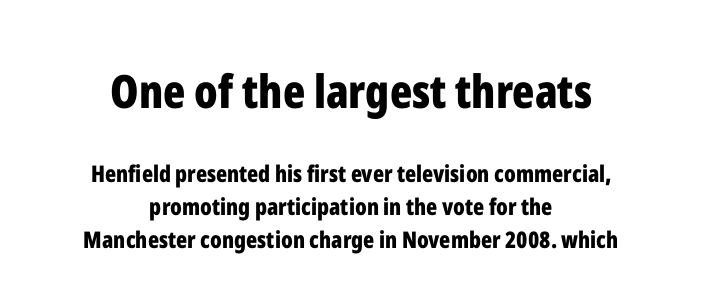
Q: Is the text bold? A: Yes.
Q: Is the text italic (slanted)? A: No, it is upright.
Q: Is the typeface a serif or a sans-serif typeface? A: Sans-serif.
Q: Is the text underlined? A: No.
Q: How is the paragraph aligned? A: Centered.
Q: Is the spacing between letters normal or unusually wide? A: Normal.
Q: Is the spacing between lines tight, normal or loose? A: Normal.
Q: Which block of text is set in a larger size, the first (top) or the second (bottom)? A: The first (top) one.
Q: Width (condensed, normal, or wide)? A: Condensed.
Q: Stroke contrast? A: Low.
Q: x-height? A: Medium.
Q: Monospaced? A: No.
